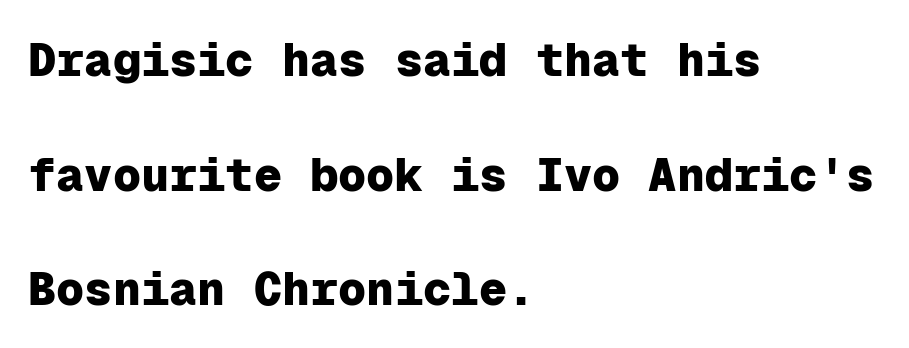
The image shows 47 px heavy sans-serif type, upright, monospaced; set left-aligned, loose line spacing (2.44x), normal letter spacing, not underlined; low stroke contrast and a medium x-height.
